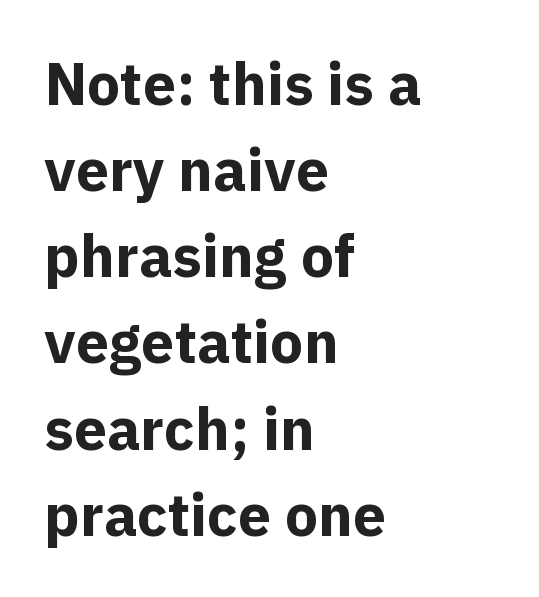
Q: Is the text bold? A: Yes.
Q: Is the text italic (slanted)? A: No, it is upright.
Q: Is the typeface a serif or a sans-serif typeface? A: Sans-serif.
Q: Is the text underlined? A: No.
Q: How is the paragraph aligned? A: Left-aligned.
Q: Is the spacing between letters normal or unusually wide? A: Normal.
Q: Is the spacing between lines tight, normal or loose? A: Normal.
Q: Width (condensed, normal, or wide)? A: Normal.
Q: x-height? A: Medium.
Q: Monospaced? A: No.
